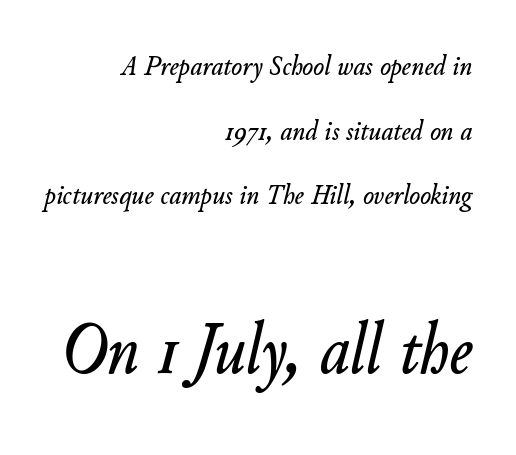
The image shows 73 px text type, italic (leaning right); set right-aligned, loose line spacing (2.23x), normal letter spacing, not underlined; the second (bottom) block is 2.52x larger; low stroke contrast and a small x-height.
